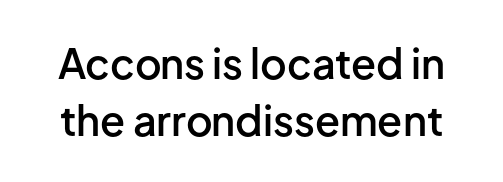
Q: Is the text bold? A: Semi-bold.
Q: Is the text italic (slanted)? A: No, it is upright.
Q: Is the typeface a serif or a sans-serif typeface? A: Sans-serif.
Q: Is the text underlined? A: No.
Q: Is the spacing between letters normal or unusually wide? A: Normal.
Q: Is the spacing between lines tight, normal or loose? A: Normal.
Q: Width (condensed, normal, or wide)? A: Normal.
Q: Stroke contrast? A: Low.
Q: x-height? A: Medium.
Q: Monospaced? A: No.
